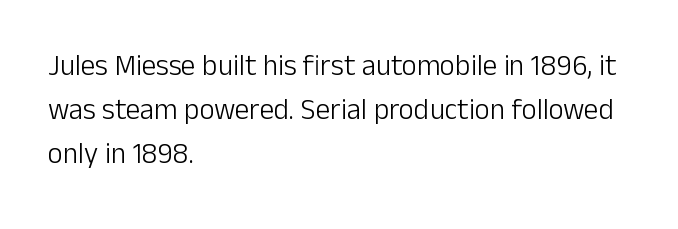
The image shows 29 px light sans-serif type, upright; set left-aligned, normal line spacing (1.51x), normal letter spacing, not underlined; low stroke contrast and a medium x-height.
